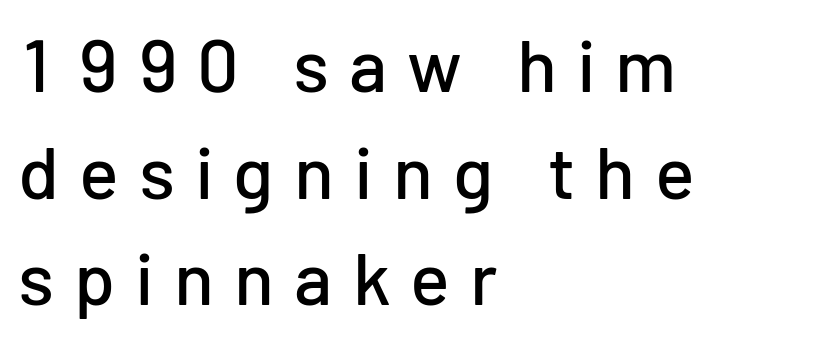
The image shows 74 px sans-serif type, upright; set left-aligned, normal line spacing (1.44x), unusually wide letter spacing (+0.27 em), not underlined; low stroke contrast and a medium x-height.
